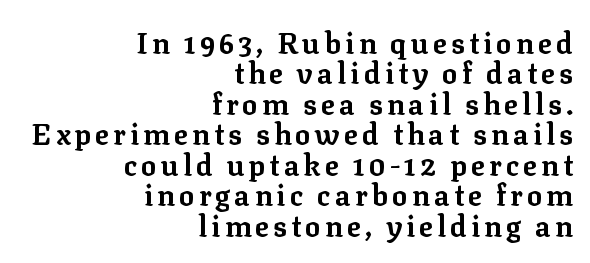
Q: Is the text bold? A: Yes.
Q: Is the text italic (slanted)? A: No, it is upright.
Q: Is the typeface a serif or a sans-serif typeface? A: Serif.
Q: Is the text underlined? A: No.
Q: How is the paragraph aligned? A: Right-aligned.
Q: Is the spacing between lines tight, normal or loose? A: Tight.
Q: Width (condensed, normal, or wide)? A: Normal.
Q: Stroke contrast? A: Low.
Q: x-height? A: Medium.
Q: Monospaced? A: No.
